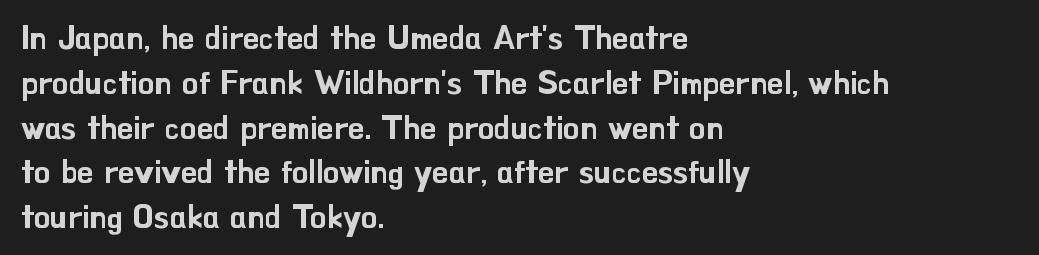
Each line starts at the same left margin while the right side varies. Italic? Not at all — the glyphs are vertical. There is no visible air inserted between adjacent glyphs. Looks like regular typesetting: each glyph gets only the width it needs. The glyphs are unaccompanied by any horizontal stroke below them. Unlike a traditional serif, this face leaves its strokes unadorned.
